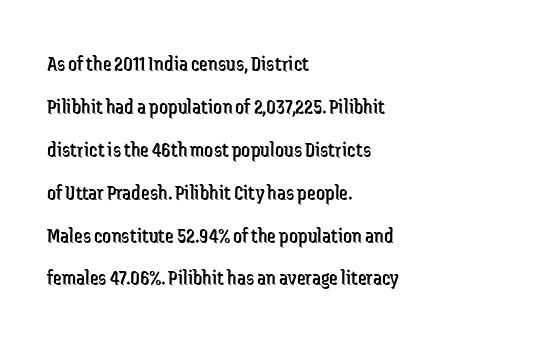
Each stroke keeps to a modest, everyday thickness or less. Underlining? Definitely not there. The rendering keeps characters at their native spacing. Vertically, the passage feels expansive, rows floating well apart. One-word summary of the alignment: left.
